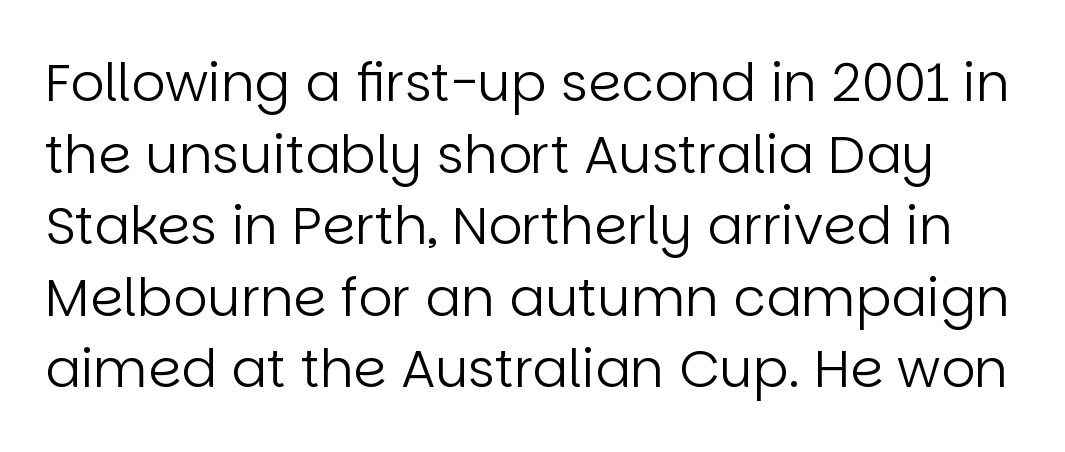
Is this a fixed-width face? No — the glyphs have proportional, varying widths. Type style note: lacks serifs. Weight: in the light-to-regular range. Words float on clear page, feet unadorned. Does the leading feel generous? No, just average. You can tell it's not italic because the verticals are truly vertical.
